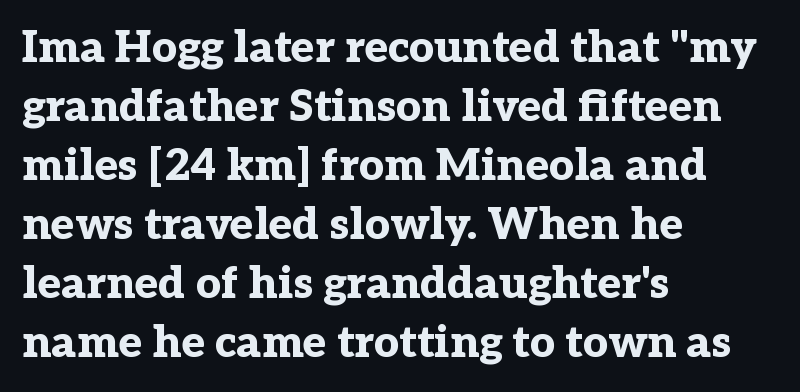
{"serif": "yes", "italic": "no", "bold": "yes", "weight": "bold", "width": "normal", "stroke_contrast": "low", "x_height": "medium", "monospaced": "no", "underline": "no", "align": "left", "line_spacing": "normal", "line_spacing_ratio": 1.34, "letter_spacing": "normal", "letter_spacing_em": 0.0, "glyph_px": 44}
